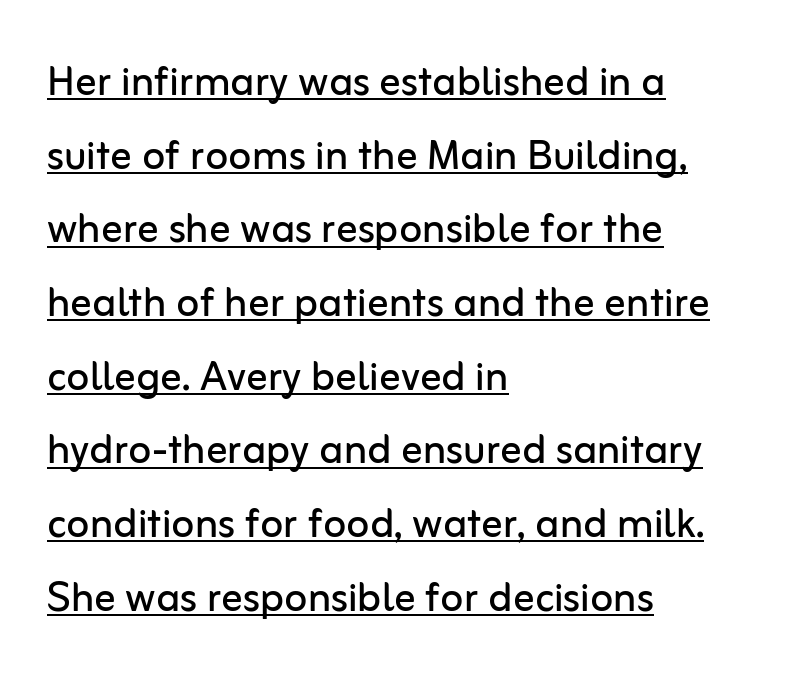
Horizontally, the lines are justified to the leading edge only. This sample carries an underscore along the baseline area. Notice how the stems are strictly vertical — no italics here. Leading: standard. The weight tops out at a normal text grade.
